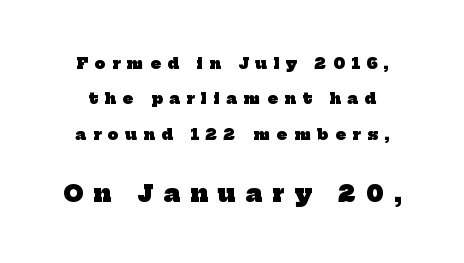
Reading down the column, the eye jumps a long way to each next line. The strip under each line holds only bare page. Character size in the trailing block exceeds that of the leading block. The horizontal fit of the characters is loose and conspicuously gappy.
